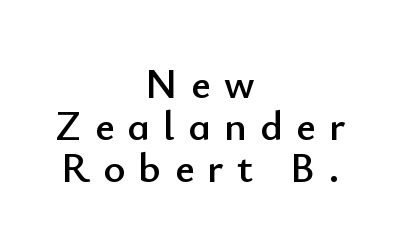
Stroke terminals: plain, sans-serif. Each word looks stretched out because of the extra space between its letters. Designer's note — italics off, roman on. Spacing verdict: proportional, widths tailored to each character.
